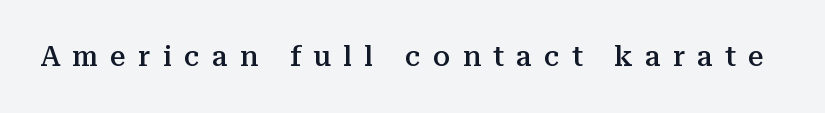
The tracking reads as deliberately expanded to a designer's eye. Do the letters lean? They stand straight. Anything drawn beneath the words? Only blank space. A serif font was chosen for this passage. Each letter keeps its own natural width here, so spacing adapts to shape.
